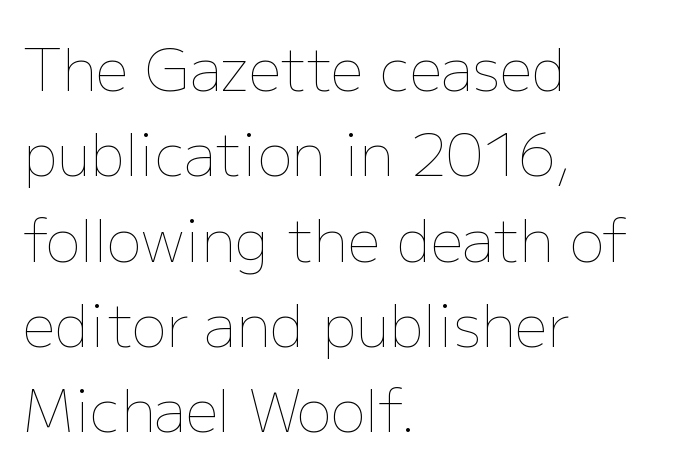
Q: Is the text bold? A: No.
Q: Is the text italic (slanted)? A: No, it is upright.
Q: Is the text underlined? A: No.
Q: How is the paragraph aligned? A: Left-aligned.
Q: Is the spacing between letters normal or unusually wide? A: Normal.
Q: Is the spacing between lines tight, normal or loose? A: Normal.
Q: Width (condensed, normal, or wide)? A: Normal.
Q: Stroke contrast? A: Low.
Q: x-height? A: Medium.
Q: Monospaced? A: No.
